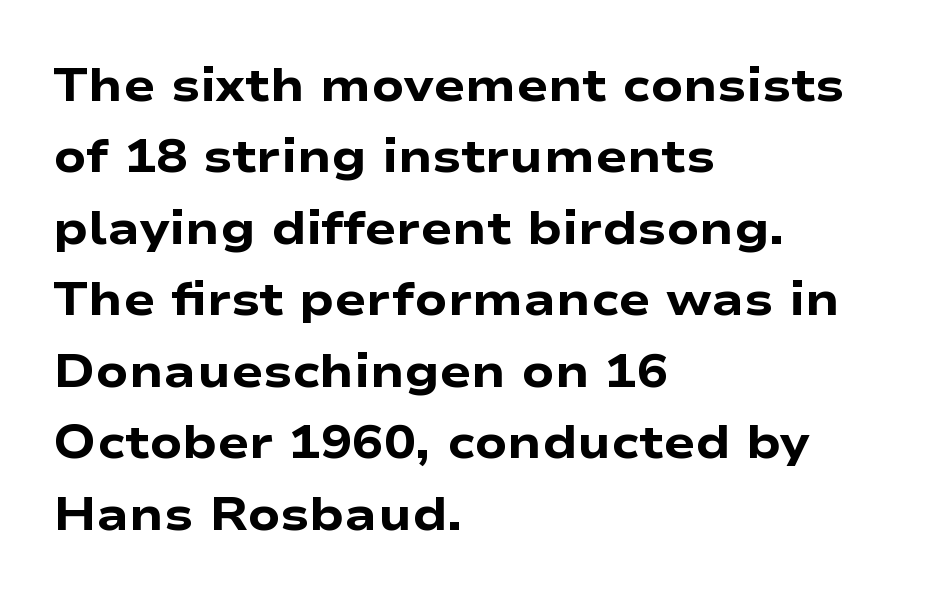
Stroke thickness is high; the sample reads as a true bold. The tracking reads as untouched default to a designer's eye. The rendering shows plain stroke endings on the letterforms — a sans-serif design. The gap between lines stays unmarked. The block of text has a typical density, with ordinary space between rows. The lines in this sample share a left origin and differ only in where they stop.
